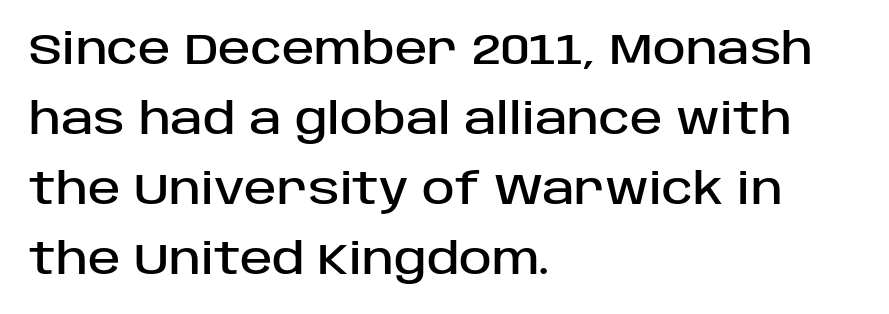
{"serif": "no", "italic": "no", "width": "normal", "stroke_contrast": "low", "x_height": "large", "monospaced": "no", "underline": "no", "align": "left", "line_spacing": "normal", "line_spacing_ratio": 1.59, "letter_spacing": "normal", "letter_spacing_em": 0.0, "glyph_px": 44}
